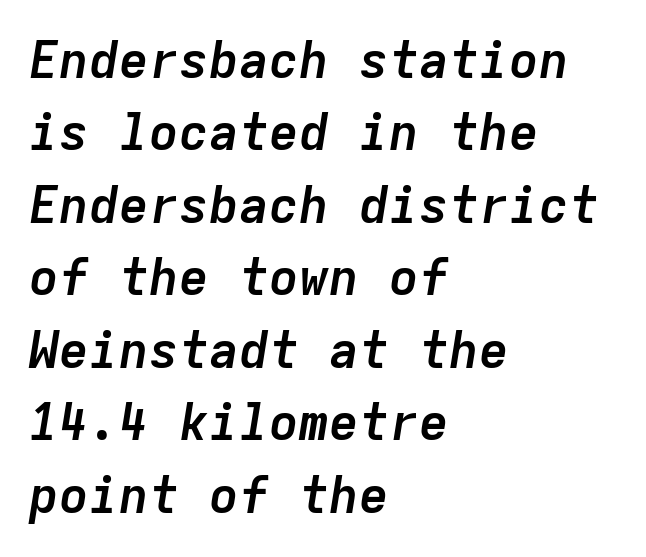
The image shows 50 px semibold type, italic (leaning right), monospaced; set left-aligned, normal line spacing (1.45x), normal letter spacing, not underlined; low stroke contrast and a medium x-height.
